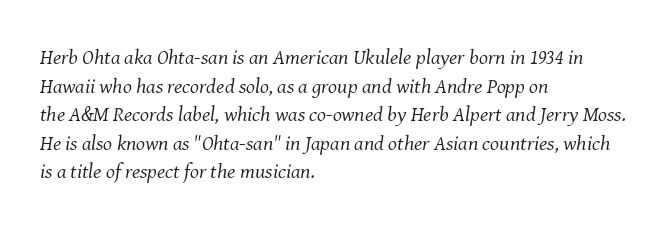
The image shows 21 px text type, italic (leaning right); set left-aligned, normal line spacing (1.36x), normal letter spacing, not underlined.
